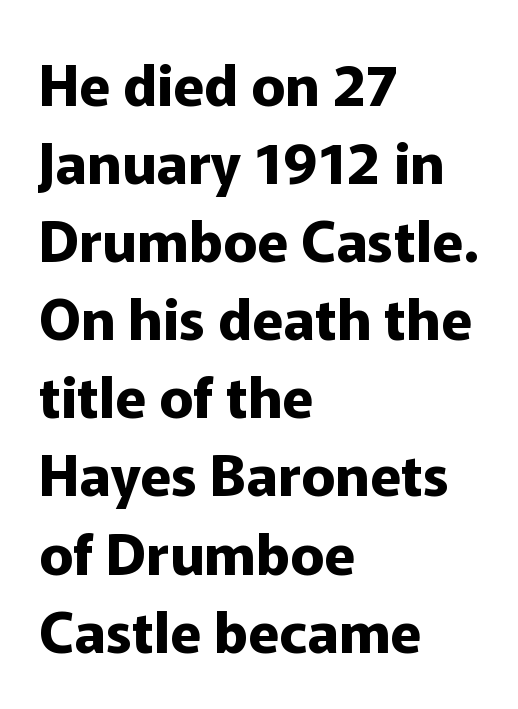
Q: Is the text bold? A: Yes.
Q: Is the text italic (slanted)? A: No, it is upright.
Q: Is the typeface a serif or a sans-serif typeface? A: Sans-serif.
Q: Is the text underlined? A: No.
Q: How is the paragraph aligned? A: Left-aligned.
Q: Is the spacing between letters normal or unusually wide? A: Normal.
Q: Is the spacing between lines tight, normal or loose? A: Normal.
Q: Width (condensed, normal, or wide)? A: Normal.
Q: Stroke contrast? A: Low.
Q: x-height? A: Medium.
Q: Monospaced? A: No.
